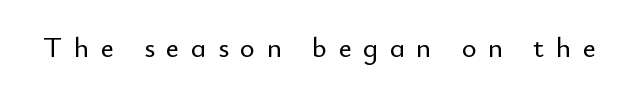
{"serif": "no", "italic": "no", "width": "normal", "stroke_contrast": "low", "x_height": "small", "monospaced": "no", "underline": "no", "letter_spacing": "wide", "letter_spacing_em": 0.42, "glyph_px": 28}
